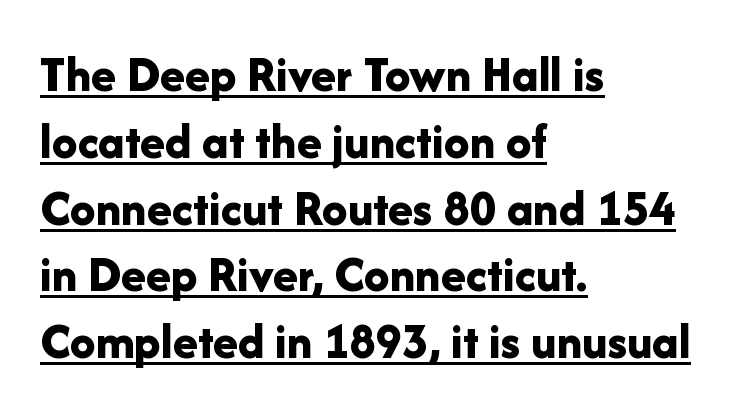
Vertical spacing — default. Check the space under the baseline: a stroke is drawn there. The rendering shows plain stroke endings on the letterforms — a sans-serif design. Inter-character spacing is left at the font's built-in metrics. Character widths vary here, with narrow letters taking less room than wide ones.
